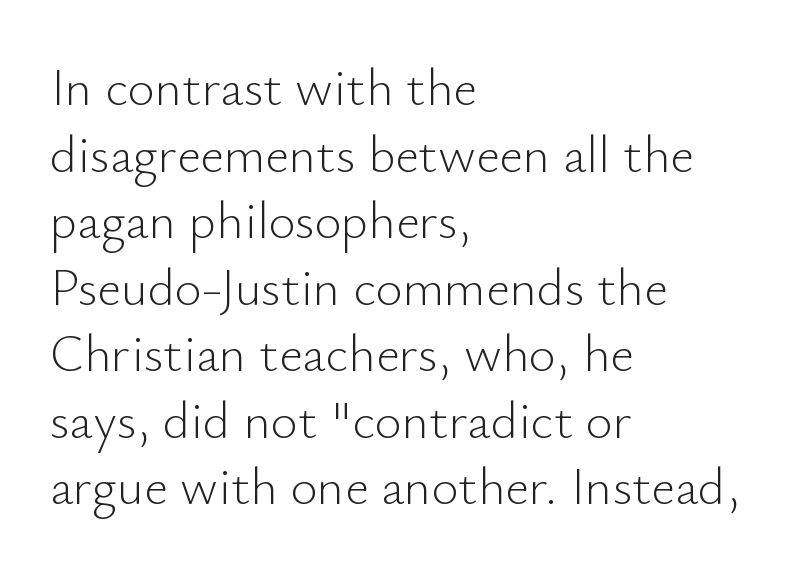
Q: Is the text bold? A: No.
Q: Is the text italic (slanted)? A: No, it is upright.
Q: Is the typeface a serif or a sans-serif typeface? A: Sans-serif.
Q: Is the text underlined? A: No.
Q: How is the paragraph aligned? A: Left-aligned.
Q: Is the spacing between letters normal or unusually wide? A: Normal.
Q: Is the spacing between lines tight, normal or loose? A: Normal.
Q: Width (condensed, normal, or wide)? A: Normal.
Q: Stroke contrast? A: Low.
Q: x-height? A: Small.
Q: Monospaced? A: No.
